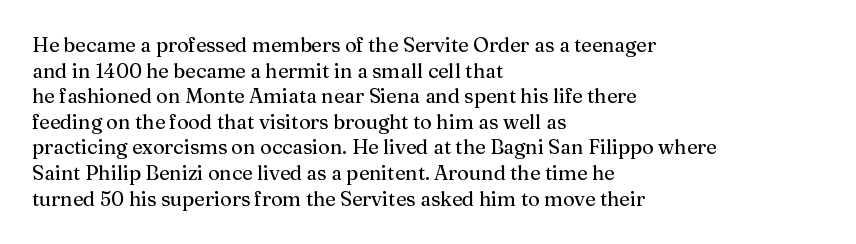
{"italic": "no", "underline": "no", "align": "left", "line_spacing": "normal", "line_spacing_ratio": 1.28, "letter_spacing": "normal", "letter_spacing_em": 0.0, "glyph_px": 20}
